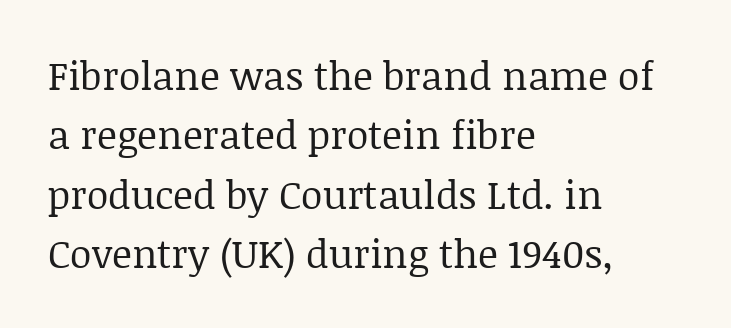
{"serif": "yes", "italic": "no", "bold": "no", "weight": "regular", "width": "normal", "stroke_contrast": "low", "x_height": "large", "monospaced": "no", "underline": "no", "align": "left", "line_spacing": "normal", "line_spacing_ratio": 1.52, "letter_spacing": "normal", "letter_spacing_em": 0.0, "glyph_px": 39}
